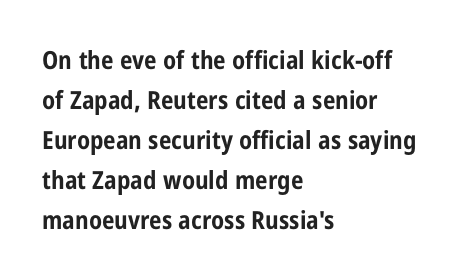
Tracking value appears to be zero — textbook default spacing. The text block is weighted toward the left margin, trailing off unevenly rightward. Posture: straight, roman, zero tilt. Regarding leading, the lines here are spaced in the standard way. Honestly, there is no underline to notice here at all. Thick stems and heavy bowls — unmistakably bold.
